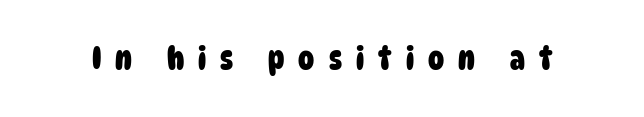
Q: Is the text bold? A: Yes.
Q: Is the typeface a serif or a sans-serif typeface? A: Sans-serif.
Q: Is the text underlined? A: No.
Q: Is the spacing between letters normal or unusually wide? A: Unusually wide.
Q: Width (condensed, normal, or wide)? A: Condensed.
Q: Stroke contrast? A: Low.
Q: x-height? A: Large.
Q: Monospaced? A: No.
